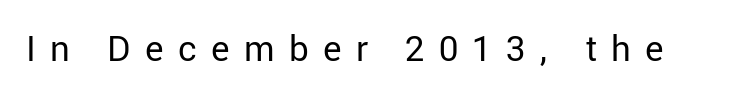
Q: Is the text bold? A: No.
Q: Is the text italic (slanted)? A: No, it is upright.
Q: Is the typeface a serif or a sans-serif typeface? A: Sans-serif.
Q: Is the text underlined? A: No.
Q: Is the spacing between letters normal or unusually wide? A: Unusually wide.
Q: Width (condensed, normal, or wide)? A: Normal.
Q: Stroke contrast? A: Low.
Q: x-height? A: Medium.
Q: Monospaced? A: No.
